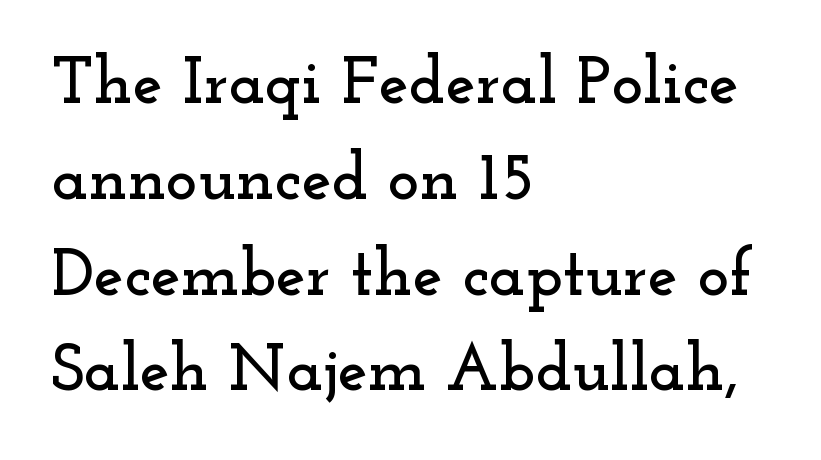
The image shows 67 px wide serif type, upright; set left-aligned, normal line spacing (1.43x), normal letter spacing, not underlined; low stroke contrast and a small x-height.
